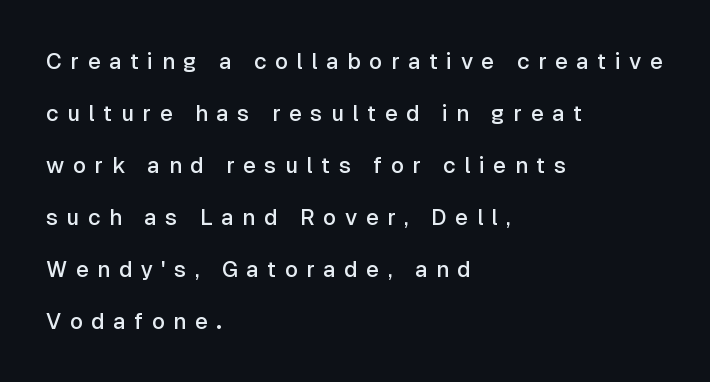
Q: Is the text bold? A: Semi-bold.
Q: Is the text italic (slanted)? A: No, it is upright.
Q: Is the text underlined? A: No.
Q: How is the paragraph aligned? A: Left-aligned.
Q: Is the spacing between letters normal or unusually wide? A: Unusually wide.
Q: Is the spacing between lines tight, normal or loose? A: Loose.
